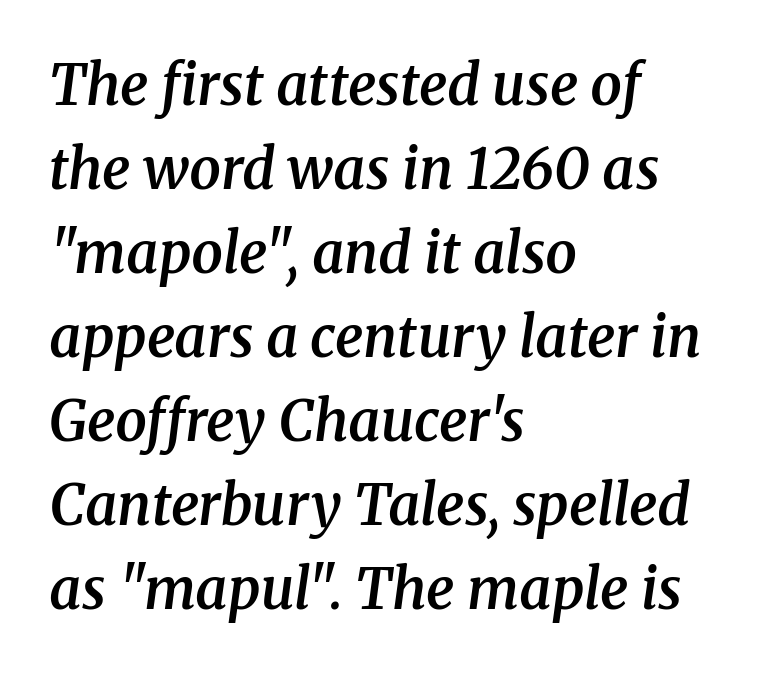
{"serif": "yes", "italic": "yes", "lean": "right", "slant_degrees": 8, "bold": "semi", "weight": "semibold", "width": "normal", "stroke_contrast": "medium", "x_height": "medium", "monospaced": "no", "underline": "no", "align": "left", "line_spacing": "normal", "line_spacing_ratio": 1.5, "letter_spacing": "normal", "letter_spacing_em": 0.0, "glyph_px": 56}
